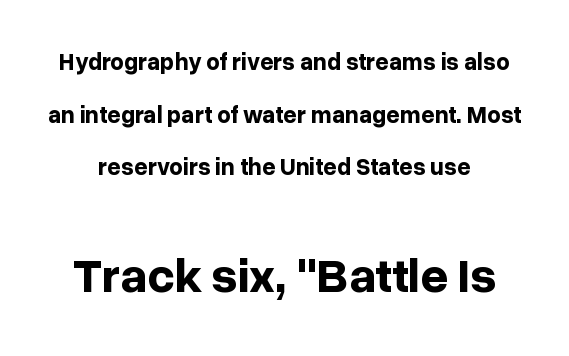
The emphasis by scale lands on block number two, below. Here the designer chose a conventional face with non-uniform glyph widths. Glyph-to-glyph distance matches everyday printed text. Nobody drew a line under any word here. The type family on display is of the sans-serif kind. Strong, thick strokes mark this as bold type.
